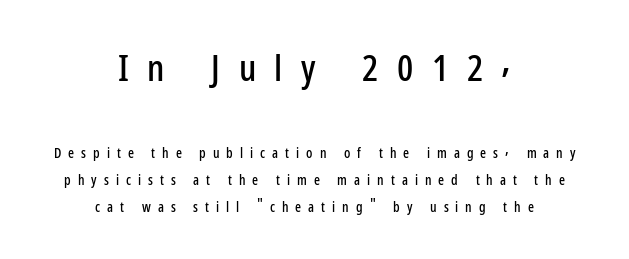
The image shows 37 px condensed sans-serif type, upright; set centered, loose line spacing (1.95x), unusually wide letter spacing (+0.5 em), not underlined; the first (top) block is 2.64x larger; low stroke contrast and a medium x-height.
